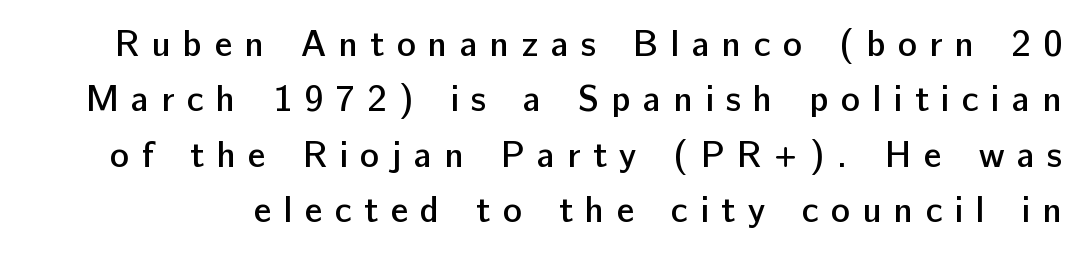
{"serif": "no", "italic": "no", "bold": "semi", "weight": "semibold", "width": "normal", "stroke_contrast": "low", "x_height": "medium", "monospaced": "no", "underline": "no", "line_spacing": "normal", "line_spacing_ratio": 1.54, "letter_spacing": "wide", "letter_spacing_em": 0.34, "glyph_px": 36}
